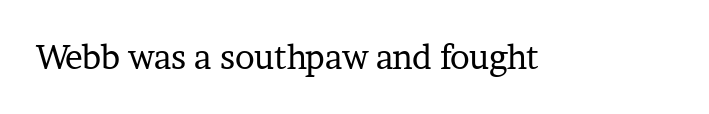
Every stem runs plumb, perpendicular to the baseline. Caption: face not bold, strokes unweighted. Compared with typical body copy, the letter spacing here is the same. No word sits above an underline. The type family on display is of the serif kind. Spacing verdict: proportional, widths tailored to each character.
